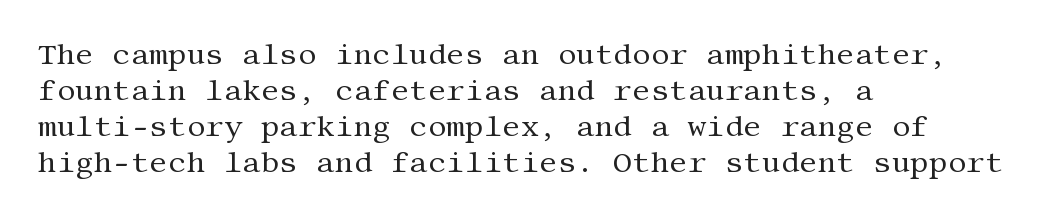
Q: Is the text bold? A: No.
Q: Is the text italic (slanted)? A: No, it is upright.
Q: Is the typeface a serif or a sans-serif typeface? A: Serif.
Q: Is the text underlined? A: No.
Q: How is the paragraph aligned? A: Left-aligned.
Q: Is the spacing between letters normal or unusually wide? A: Normal.
Q: Width (condensed, normal, or wide)? A: Normal.
Q: Stroke contrast? A: Medium.
Q: x-height? A: Large.
